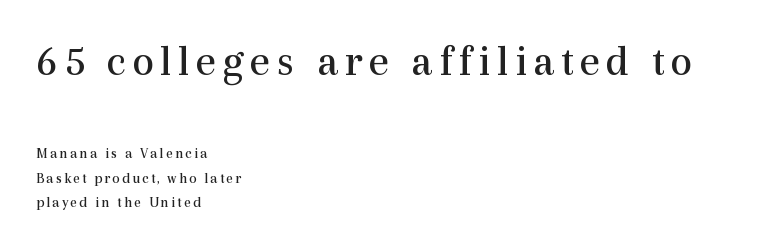
{"serif": "yes", "italic": "no", "bold": "no", "weight": "regular", "width": "normal", "x_height": "medium", "monospaced": "no", "underline": "no", "align": "left", "line_spacing": "normal", "line_spacing_ratio": 1.65, "larger_block": "first", "size_ratio": 2.93, "glyph_px": 44}
